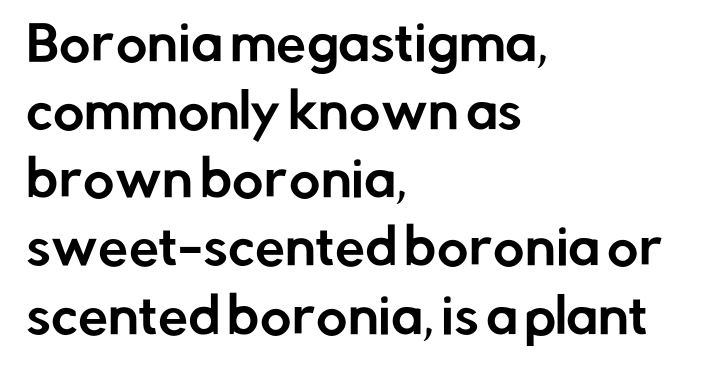
Q: Is the text italic (slanted)? A: No, it is upright.
Q: Is the typeface a serif or a sans-serif typeface? A: Sans-serif.
Q: Is the text underlined? A: No.
Q: How is the paragraph aligned? A: Left-aligned.
Q: Is the spacing between letters normal or unusually wide? A: Normal.
Q: Is the spacing between lines tight, normal or loose? A: Normal.
Q: Width (condensed, normal, or wide)? A: Normal.
Q: Stroke contrast? A: Low.
Q: x-height? A: Medium.
Q: Monospaced? A: No.
